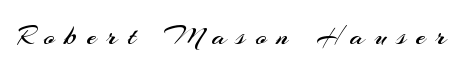
Q: Is the text bold? A: No.
Q: Is the text italic (slanted)? A: Yes.
Q: Is the typeface a serif or a sans-serif typeface? A: Sans-serif.
Q: Is the text underlined? A: No.
Q: Is the spacing between letters normal or unusually wide? A: Unusually wide.
Q: Width (condensed, normal, or wide)? A: Normal.
Q: Stroke contrast? A: Medium.
Q: x-height? A: Small.
Q: Monospaced? A: No.
